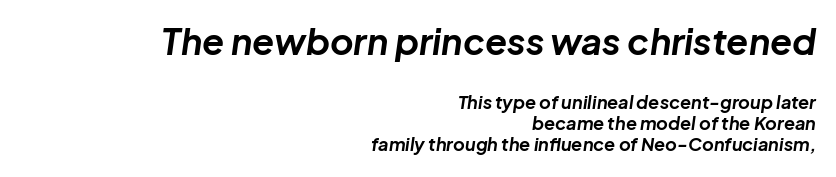
{"italic": "yes", "lean": "right", "slant_degrees": 8, "bold": "yes", "weight": "bold", "width": "normal", "stroke_contrast": "low", "x_height": "medium", "monospaced": "no", "underline": "no", "align": "right", "line_spacing_ratio": 1.17, "letter_spacing": "normal", "letter_spacing_em": 0.0, "larger_block": "first", "size_ratio": 2.0, "glyph_px": 36}
